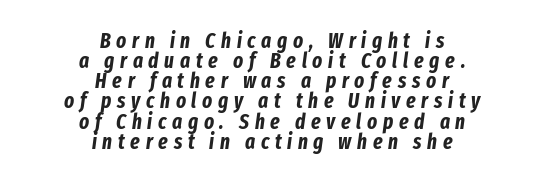
{"italic": "yes", "lean": "right", "slant_degrees": 8, "bold": "yes", "underline": "no", "align": "center", "line_spacing": "tight", "line_spacing_ratio": 0.96, "letter_spacing": "wide", "letter_spacing_em": 0.27, "glyph_px": 21}
